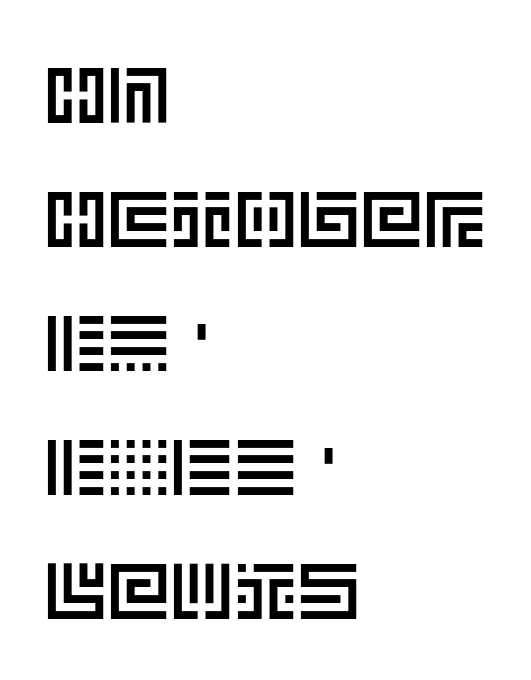
The image shows 79 px text type, upright; set left-aligned, normal line spacing (1.57x), normal letter spacing, not underlined; a large x-height.
